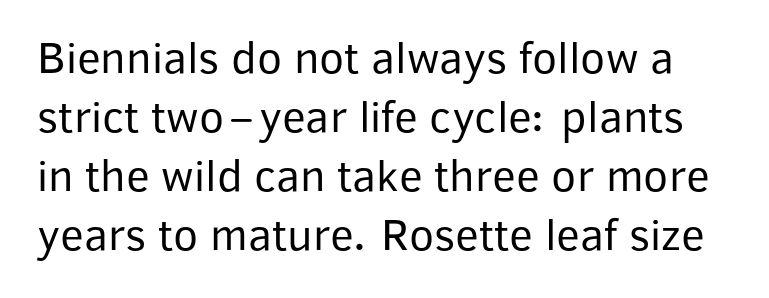
Q: Is the text bold? A: No.
Q: Is the text italic (slanted)? A: No, it is upright.
Q: Is the typeface a serif or a sans-serif typeface? A: Sans-serif.
Q: Is the text underlined? A: No.
Q: Is the spacing between letters normal or unusually wide? A: Normal.
Q: Is the spacing between lines tight, normal or loose? A: Normal.
Q: Width (condensed, normal, or wide)? A: Normal.
Q: Stroke contrast? A: Low.
Q: x-height? A: Medium.
Q: Monospaced? A: No.
